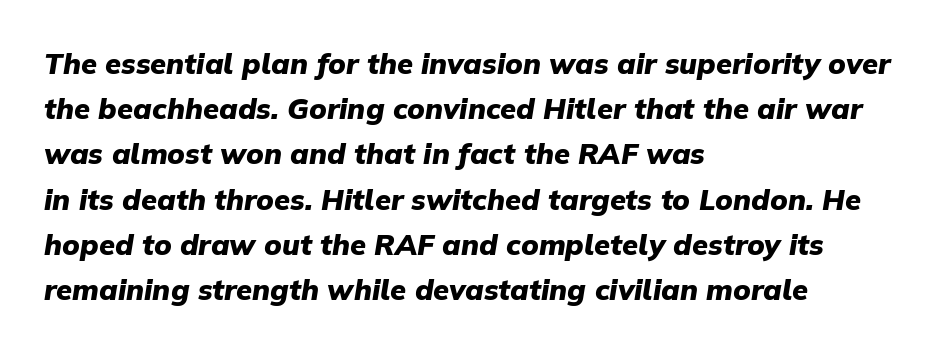
{"italic": "yes", "lean": "right", "slant_degrees": 9, "bold": "yes", "weight": "heavy", "width": "normal", "stroke_contrast": "low", "x_height": "medium", "monospaced": "no", "underline": "no", "align": "left", "line_spacing": "normal", "line_spacing_ratio": 1.56, "letter_spacing": "normal", "letter_spacing_em": 0.0, "glyph_px": 29}
